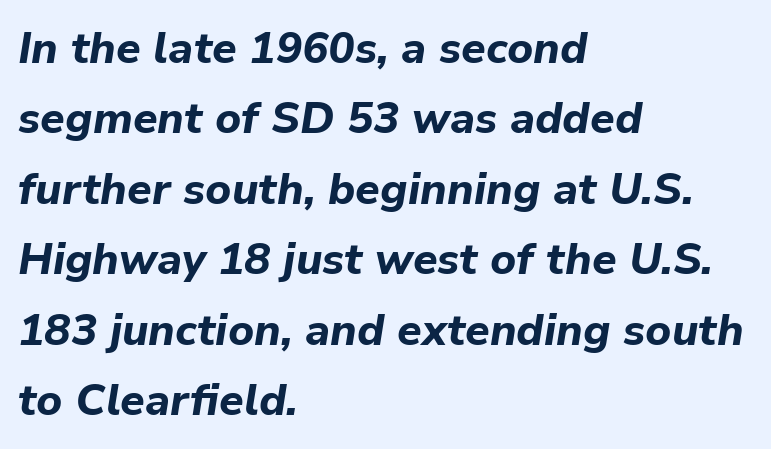
Proportional: the letters do not fall into vertical columns. This sample is left-justified, so line endings fall wherever the words run out. Descenders hang freely into open space. Plenty of ink on the page — the face is bold. Each word holds together tightly as a unit, with standard inter-letter gaps.
